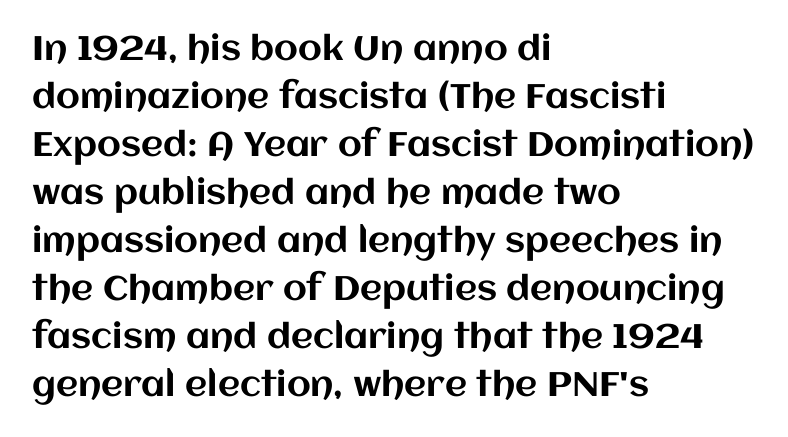
{"italic": "no", "width": "normal", "stroke_contrast": "medium", "x_height": "large", "monospaced": "no", "underline": "no", "align": "left", "line_spacing": "normal", "line_spacing_ratio": 1.41, "letter_spacing": "normal", "letter_spacing_em": 0.0, "glyph_px": 34}
